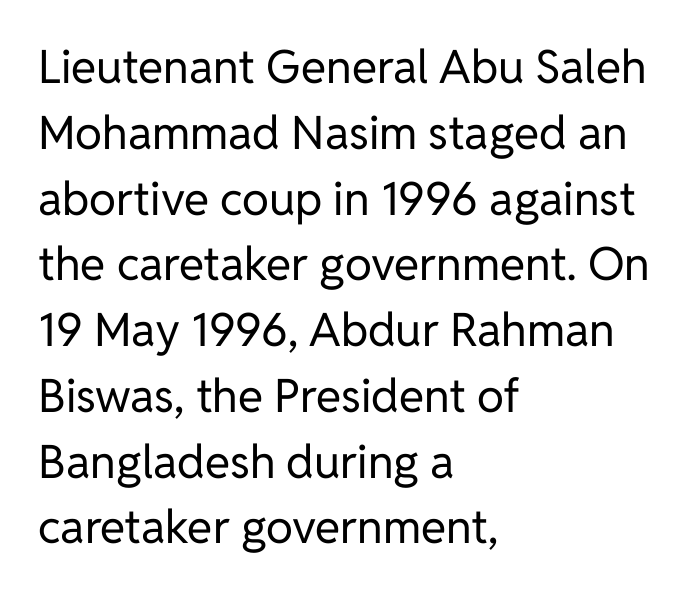
Glance below the letters and you will spot only blank space. Stroke mass is kept to a normal reading level or below. Proportional: the letters do not fall into vertical columns. The lines in this sample share a left origin and differ only in where they stop. Notice how the stems are strictly vertical — no italics here. This is sans-serif lettering, the kind often seen on screens and signage.
